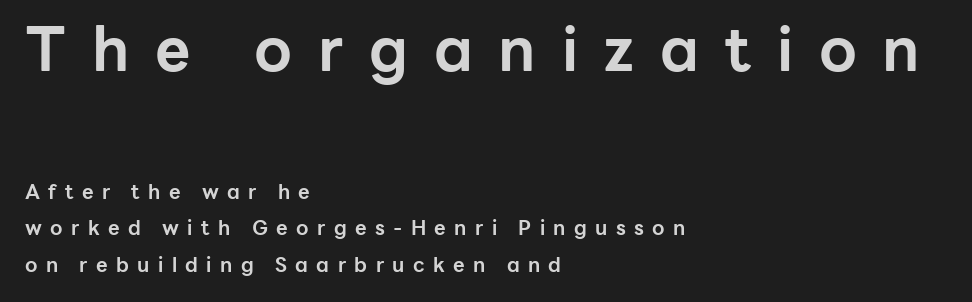
Does the lettering tilt? It doesn't — this is upright. The rendering shrinks the type as you move from the upper chunk to the lower. Students, note that the glyphs here are deliberately spaced far apart. Quick note: underline off.
